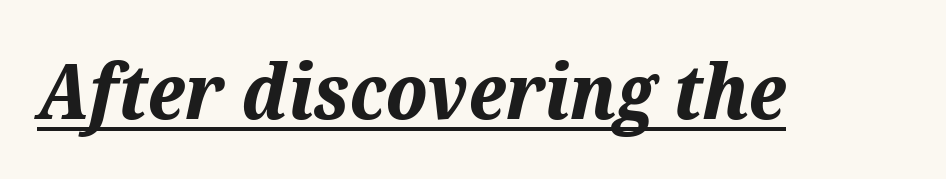
Quick note: italic. On the weight axis this lands at bold, roughly 700. You can see a thin bar hugging the bottom of the glyphs. There is no visible air inserted between adjacent glyphs. A typesetter would call this proportional, since set widths differ per character.
